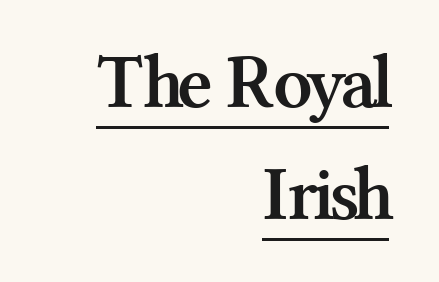
The gaps between neighbouring characters are ordinary and unremarkable. Ordinary non-slanted type is in use. Each letter keeps its own natural width here, so spacing adapts to shape. A flush-right, rag-left setting is used for this passage.
